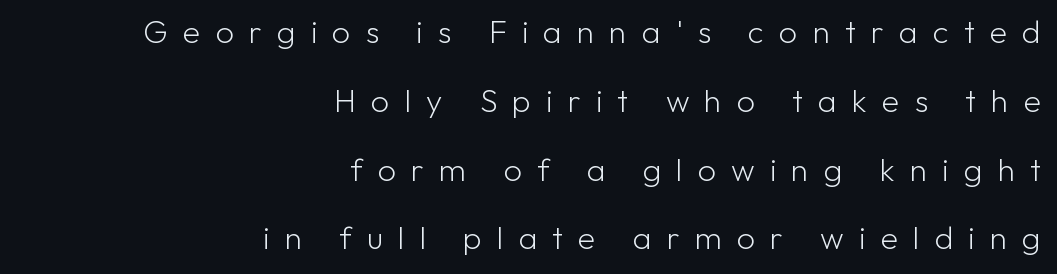
Has an underline been added? It has not. Heaviness? Minimal to ordinary, like unemphasized prose. Interline gaps are noticeably wide in this sample. The letters stand upright; this is a roman face. Alignment: flush right. Character widths vary here, with narrow letters taking less room than wide ones.
